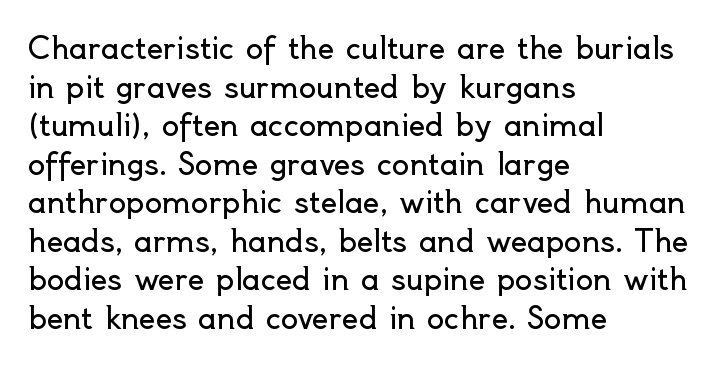
Glance below the letters and you will spot only blank space. Is this a fixed-width face? No — the glyphs have proportional, varying widths. The leading is moderate, giving the passage an even texture. Serif or sans? Sans — the stroke terminals are bare.
